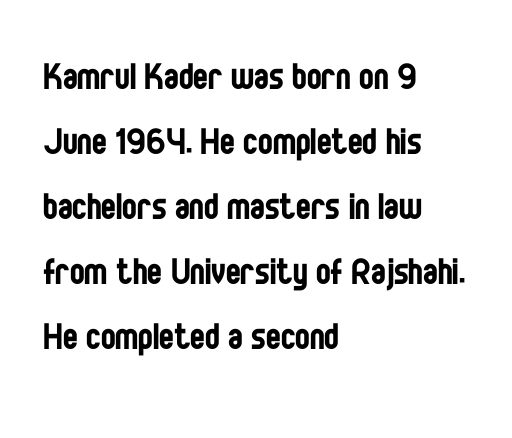
{"serif": "no", "italic": "no", "bold": "no", "weight": "regular", "width": "condensed", "stroke_contrast": "low", "x_height": "large", "monospaced": "no", "underline": "no", "align": "left", "line_spacing": "normal", "line_spacing_ratio": 1.48, "letter_spacing": "normal", "letter_spacing_em": 0.0, "glyph_px": 44}
